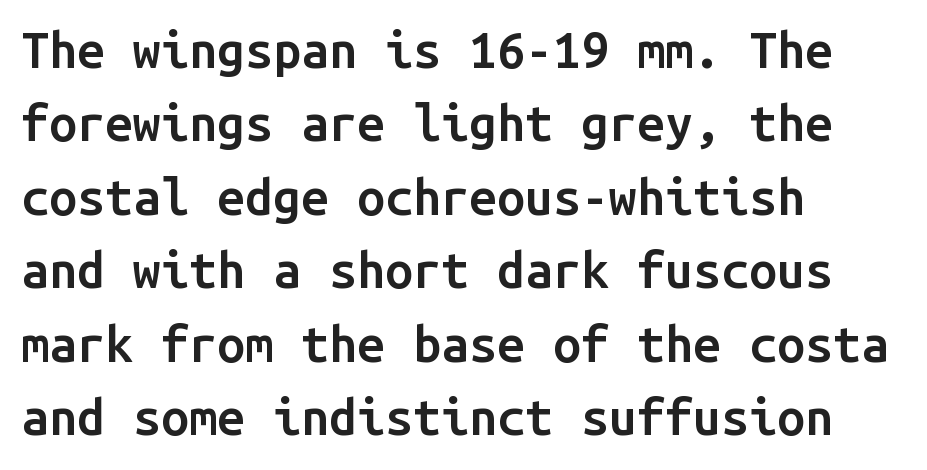
Q: Is the text bold? A: Semi-bold.
Q: Is the text italic (slanted)? A: No, it is upright.
Q: Is the typeface a serif or a sans-serif typeface? A: Sans-serif.
Q: Is the text underlined? A: No.
Q: How is the paragraph aligned? A: Left-aligned.
Q: Is the spacing between letters normal or unusually wide? A: Normal.
Q: Is the spacing between lines tight, normal or loose? A: Normal.
Q: Width (condensed, normal, or wide)? A: Normal.
Q: Stroke contrast? A: Low.
Q: x-height? A: Medium.
Q: Monospaced? A: Yes.
